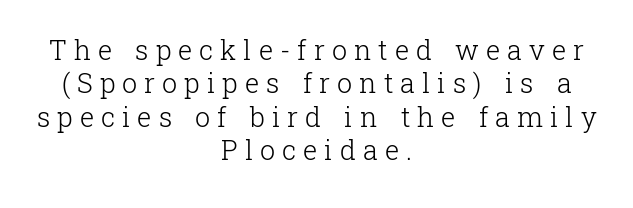
Q: Is the text bold? A: No.
Q: Is the text italic (slanted)? A: No, it is upright.
Q: Is the text underlined? A: No.
Q: How is the paragraph aligned? A: Centered.
Q: Is the spacing between letters normal or unusually wide? A: Unusually wide.
